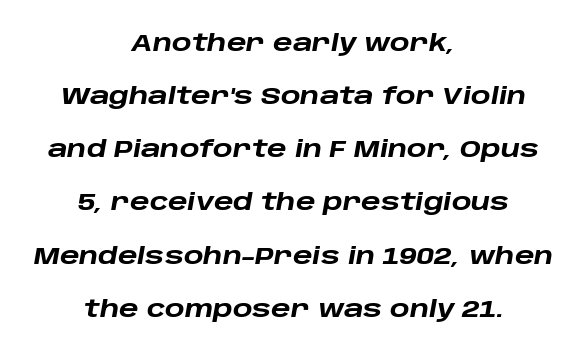
Q: Is the text bold? A: Yes.
Q: Is the text italic (slanted)? A: Yes, it leans right by about 10 degrees.
Q: Is the text underlined? A: No.
Q: How is the paragraph aligned? A: Centered.
Q: Is the spacing between letters normal or unusually wide? A: Normal.
Q: Is the spacing between lines tight, normal or loose? A: Loose.
